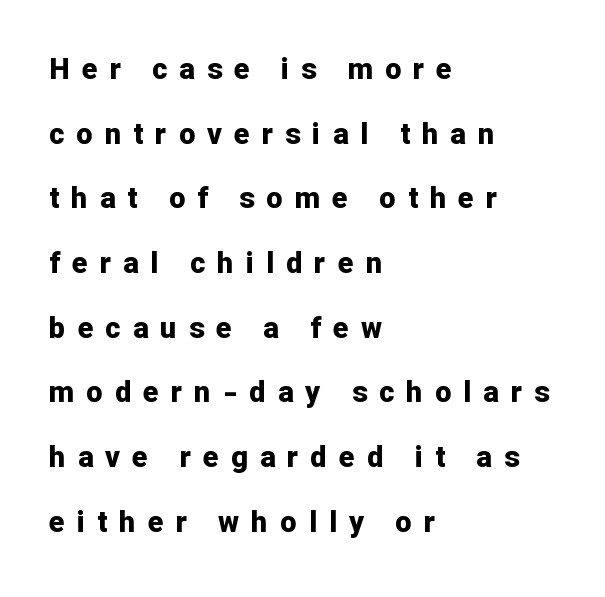
Q: Is the text bold? A: Yes.
Q: Is the text italic (slanted)? A: No, it is upright.
Q: Is the typeface a serif or a sans-serif typeface? A: Sans-serif.
Q: Is the text underlined? A: No.
Q: How is the paragraph aligned? A: Left-aligned.
Q: Is the spacing between letters normal or unusually wide? A: Unusually wide.
Q: Is the spacing between lines tight, normal or loose? A: Loose.
Q: Width (condensed, normal, or wide)? A: Normal.
Q: Stroke contrast? A: Low.
Q: x-height? A: Medium.
Q: Monospaced? A: No.
